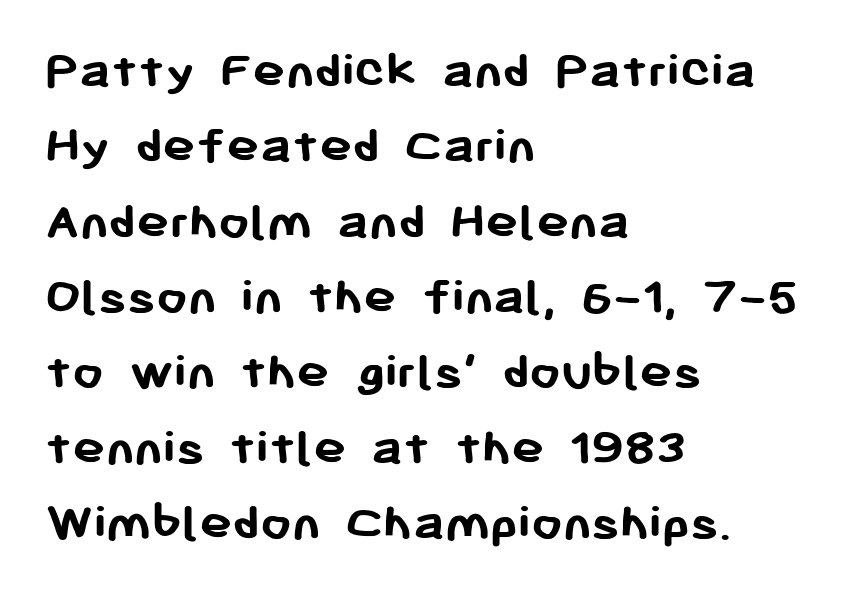
The image shows 55 px semibold sans-serif type, upright; set left-aligned, normal line spacing (1.37x), normal letter spacing, not underlined; low stroke contrast and a medium x-height.
